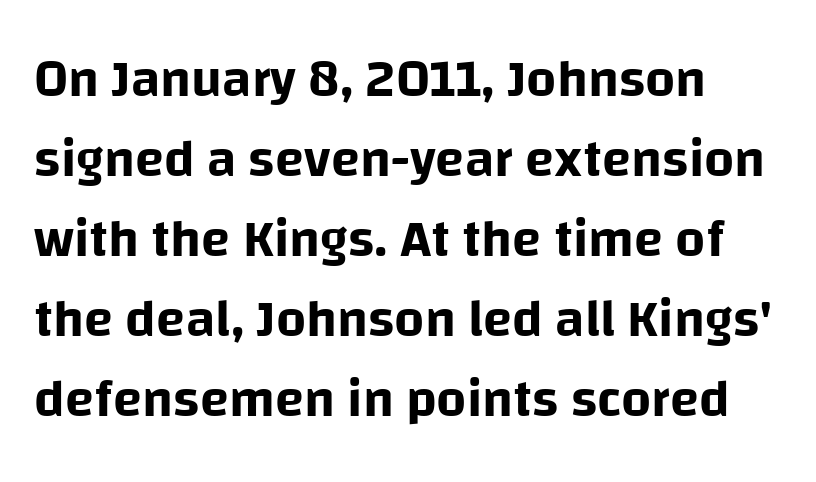
Think of a printed novel: that variable character pitch is what you see here. Rows of type keep a routine distance in the vertical direction. This is sans-serif lettering, the kind often seen on screens and signage. These lines were composed using upright roman letters.
